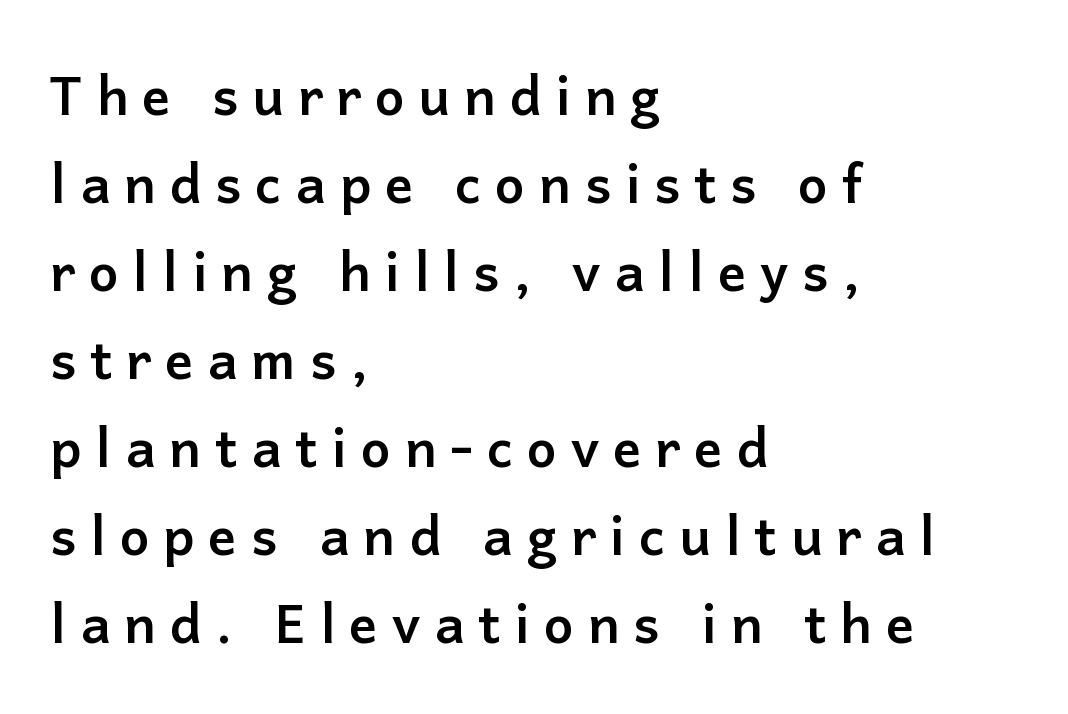
Q: Is the text bold? A: Yes.
Q: Is the text italic (slanted)? A: No, it is upright.
Q: Is the typeface a serif or a sans-serif typeface? A: Sans-serif.
Q: Is the text underlined? A: No.
Q: How is the paragraph aligned? A: Left-aligned.
Q: Is the spacing between letters normal or unusually wide? A: Unusually wide.
Q: Is the spacing between lines tight, normal or loose? A: Normal.
Q: Width (condensed, normal, or wide)? A: Normal.
Q: Stroke contrast? A: Low.
Q: x-height? A: Medium.
Q: Monospaced? A: No.
